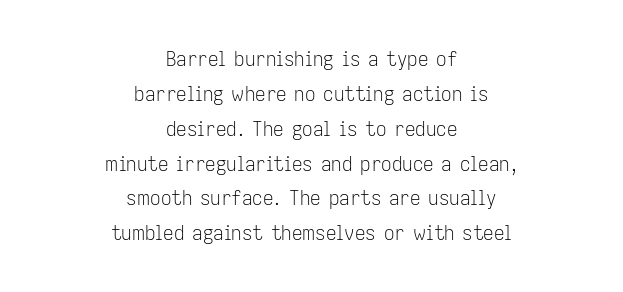
Q: Is the text bold? A: No.
Q: Is the text italic (slanted)? A: No, it is upright.
Q: Is the text underlined? A: No.
Q: How is the paragraph aligned? A: Centered.
Q: Is the spacing between letters normal or unusually wide? A: Normal.
Q: Is the spacing between lines tight, normal or loose? A: Normal.
